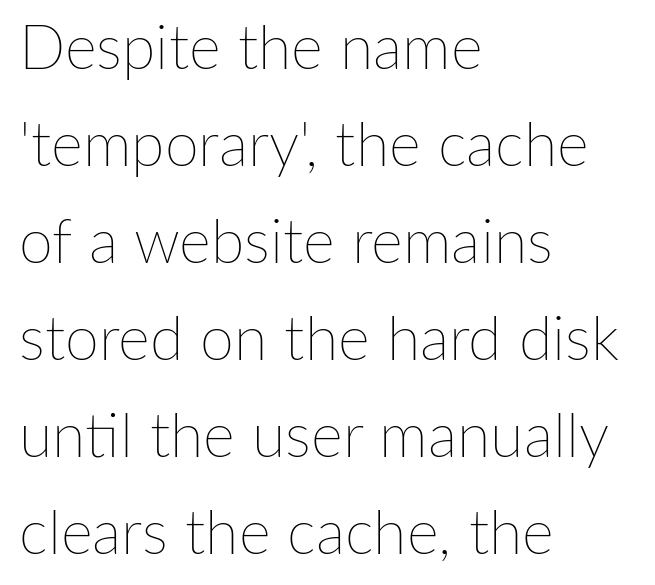
Q: Is the text bold? A: No.
Q: Is the text italic (slanted)? A: No, it is upright.
Q: Is the text underlined? A: No.
Q: How is the paragraph aligned? A: Left-aligned.
Q: Is the spacing between letters normal or unusually wide? A: Normal.
Q: Is the spacing between lines tight, normal or loose? A: Normal.
Q: Width (condensed, normal, or wide)? A: Normal.
Q: Stroke contrast? A: Low.
Q: x-height? A: Medium.
Q: Monospaced? A: No.
